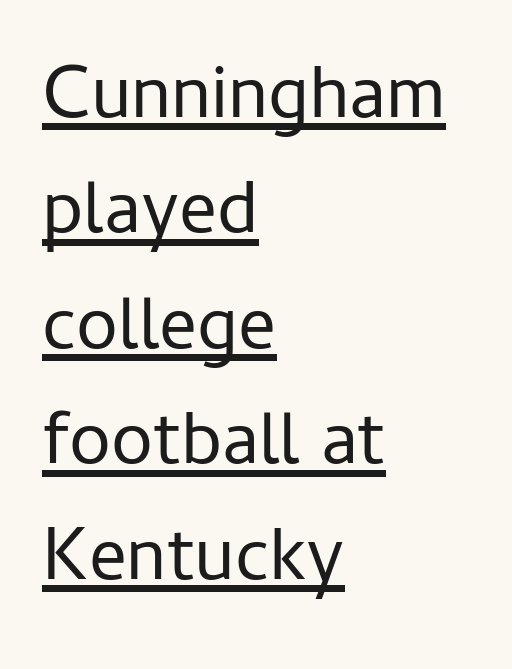
{"serif": "no", "italic": "no", "bold": "no", "weight": "regular", "width": "normal", "stroke_contrast": "low", "x_height": "medium", "monospaced": "no", "underline": "yes", "align": "left", "line_spacing": "normal", "line_spacing_ratio": 1.54, "letter_spacing": "normal", "letter_spacing_em": 0.0, "glyph_px": 75}
